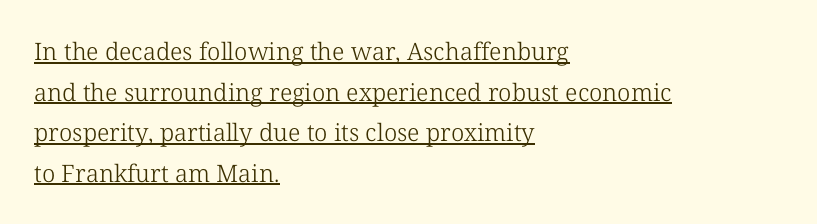
{"italic": "no", "bold": "no", "underline": "yes", "align": "left", "line_spacing": "normal", "line_spacing_ratio": 1.69, "letter_spacing": "normal", "letter_spacing_em": 0.0, "glyph_px": 24}
